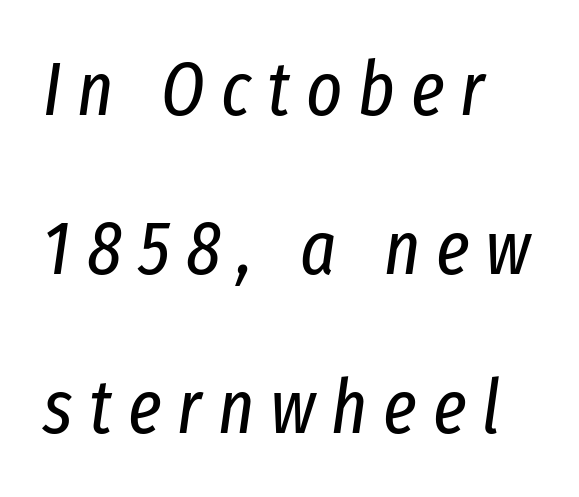
{"italic": "yes", "lean": "right", "slant_degrees": 8, "bold": "no", "weight": "regular", "width": "condensed", "stroke_contrast": "low", "x_height": "medium", "monospaced": "no", "underline": "no", "align": "left", "line_spacing": "loose", "line_spacing_ratio": 2.09, "letter_spacing": "wide", "letter_spacing_em": 0.21, "glyph_px": 76}
